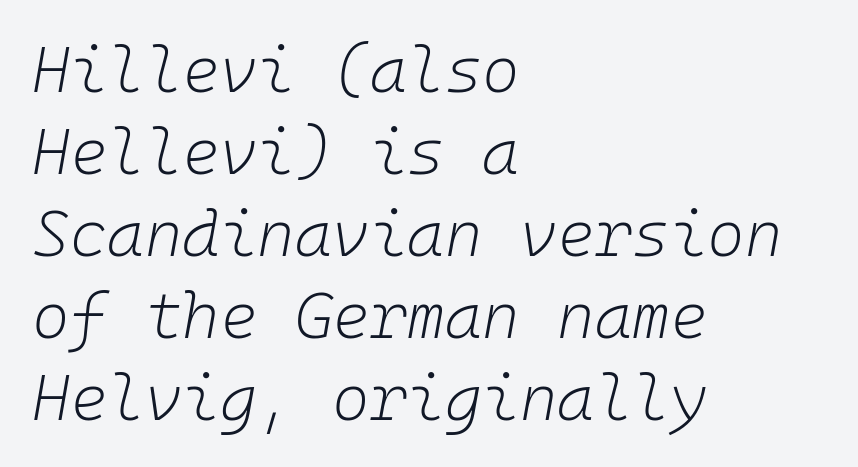
The image shows 64 px light type, italic (leaning right), monospaced; set left-aligned, normal line spacing (1.28x), normal letter spacing, not underlined; low stroke contrast and a medium x-height.
